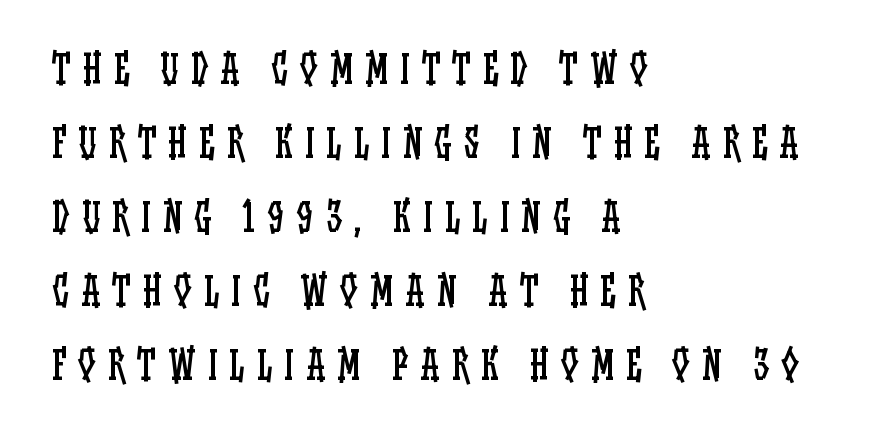
If you measured baseline to baseline, you'd find a long distance. Weight: in the light-to-regular range. The type is letterspaced generously, with wide tracking. Does the lettering tilt? It doesn't — this is upright.
